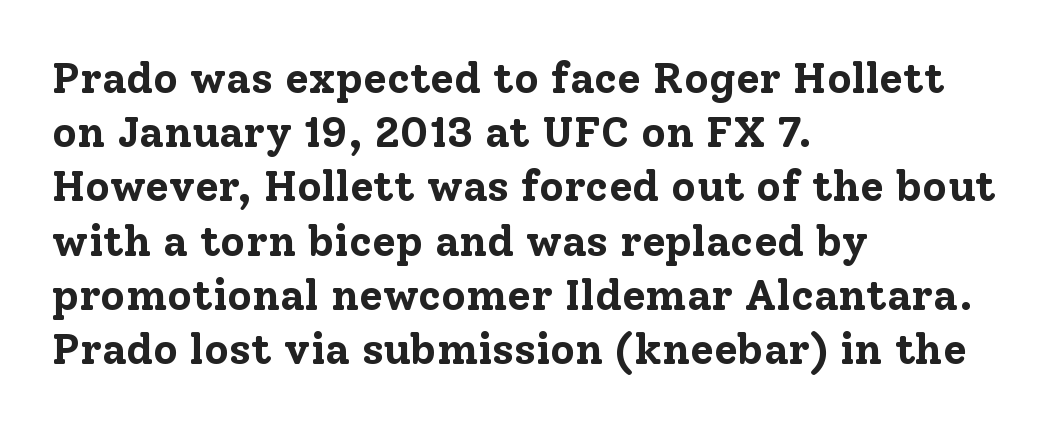
The image shows 43 px bold serif type, upright; set left-aligned, normal line spacing (1.26x), normal letter spacing, not underlined; low stroke contrast and a medium x-height.
